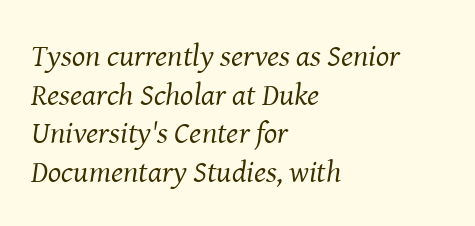
The image shows 31 px regular-weight serif type, italic (leaning right); set left-aligned, normal line spacing (1.25x), normal letter spacing, not underlined; medium stroke contrast and a medium x-height.
